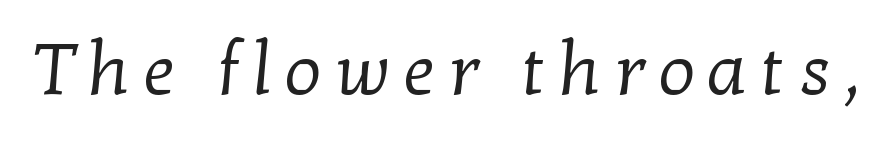
The passage shown is typed in a proportional face where columns would drift. The type family on display is of the serif kind. No word sits above an underline. Caption: face not bold, strokes unweighted.
